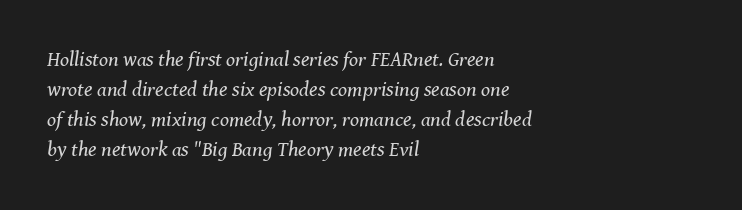
Q: Is the text bold? A: No.
Q: Is the text italic (slanted)? A: Yes, it leans right by about 8 degrees.
Q: Is the text underlined? A: No.
Q: How is the paragraph aligned? A: Left-aligned.
Q: Is the spacing between letters normal or unusually wide? A: Normal.
Q: Is the spacing between lines tight, normal or loose? A: Normal.
